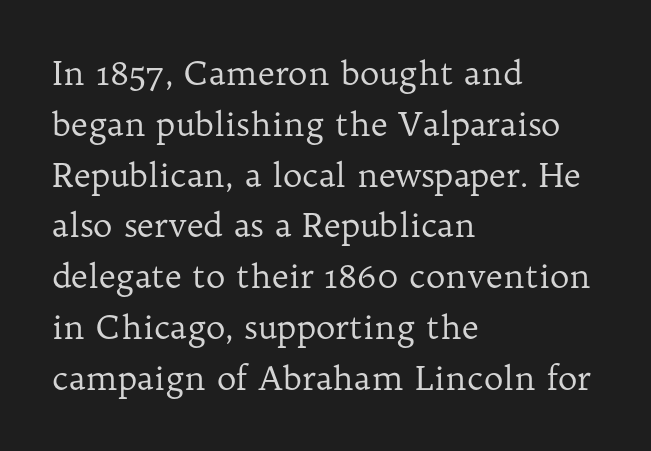
{"serif": "yes", "italic": "no", "bold": "no", "weight": "regular", "width": "normal", "stroke_contrast": "low", "x_height": "medium", "monospaced": "no", "underline": "no", "align": "left", "line_spacing": "normal", "line_spacing_ratio": 1.54, "letter_spacing": "normal", "letter_spacing_em": 0.0, "glyph_px": 33}
